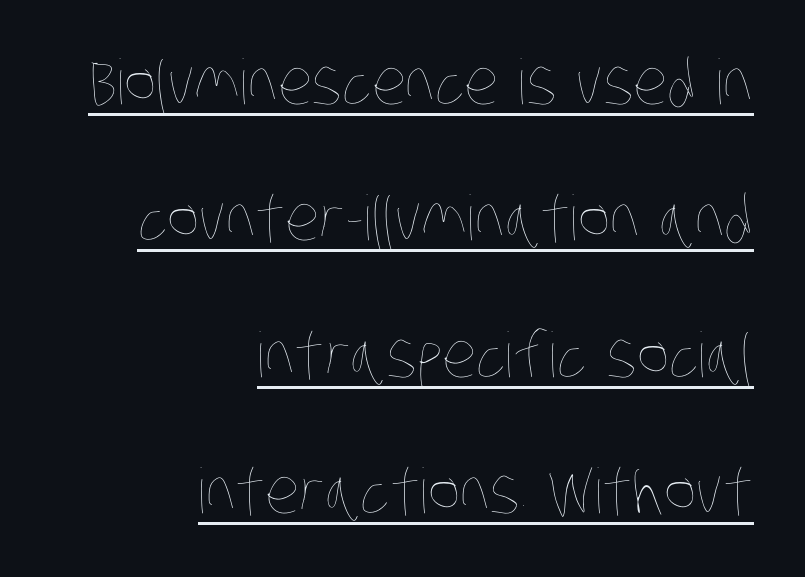
This sample carries an underscore along the baseline area. A quiet, ordinary-to-light weight characterises the typeface. In terms of leading, this rendering errs on the spacious side. Each word holds together tightly as a unit, with standard inter-letter gaps. Do the characters align in a grid? No, the font is proportional.
